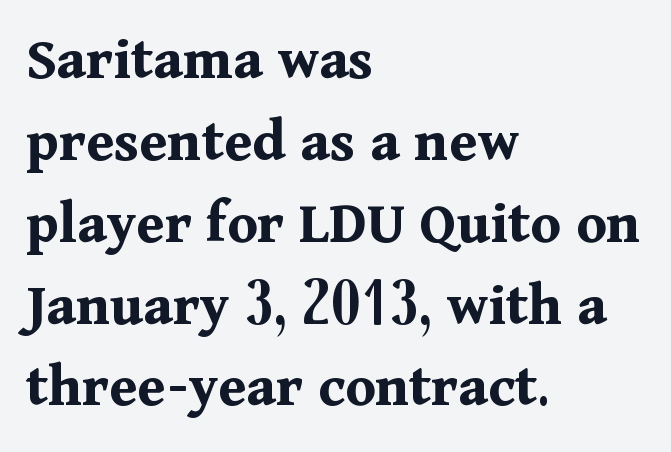
{"serif": "yes", "italic": "no", "bold": "yes", "weight": "bold", "width": "normal", "stroke_contrast": "medium", "x_height": "medium", "monospaced": "no", "underline": "no", "align": "left", "line_spacing": "normal", "line_spacing_ratio": 1.32, "letter_spacing": "normal", "letter_spacing_em": 0.0, "glyph_px": 62}
